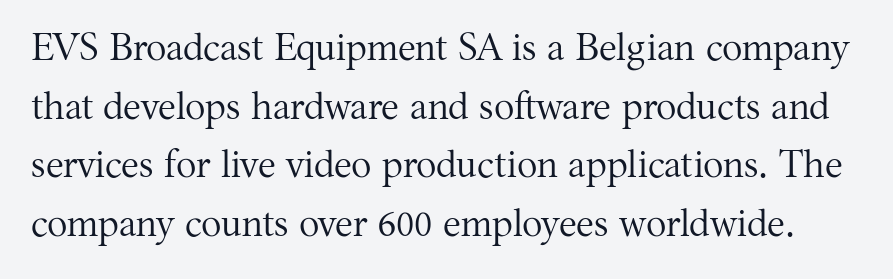
The image shows 38 px regular-weight serif type, upright; set normal line spacing (1.54x), normal letter spacing, not underlined; medium stroke contrast and a medium x-height.
